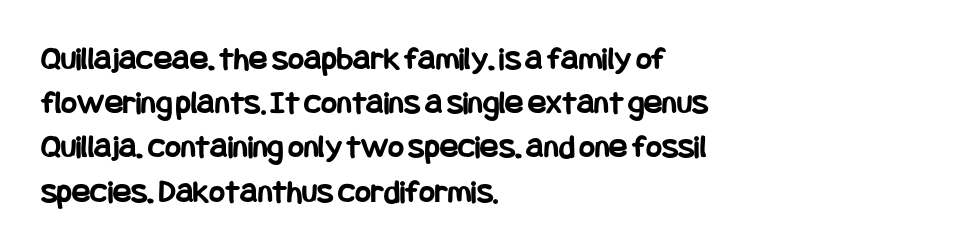
Notice how the passage keeps a crisp vertical edge on the left only. The rendering uses a bold face; every stroke is thick and dark. The space beneath each line is pristine and unruled. No feet cap the strokes, marking this as sans-serif type. In terms of leading, this rendering sits right in the middle.
